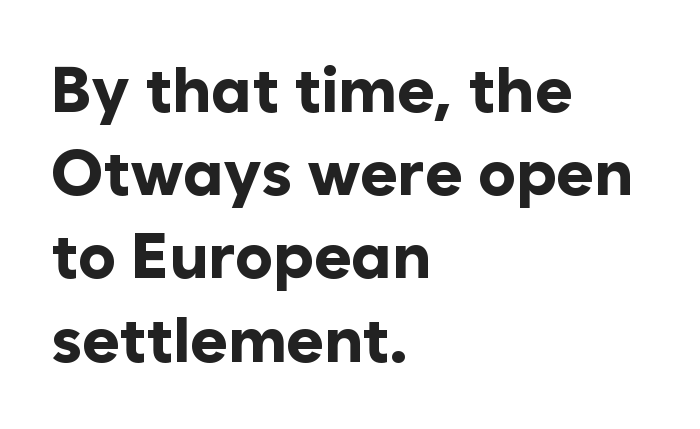
The image shows 64 px bold sans-serif type, upright; set left-aligned, normal line spacing (1.3x), normal letter spacing, not underlined; low stroke contrast and a medium x-height.
